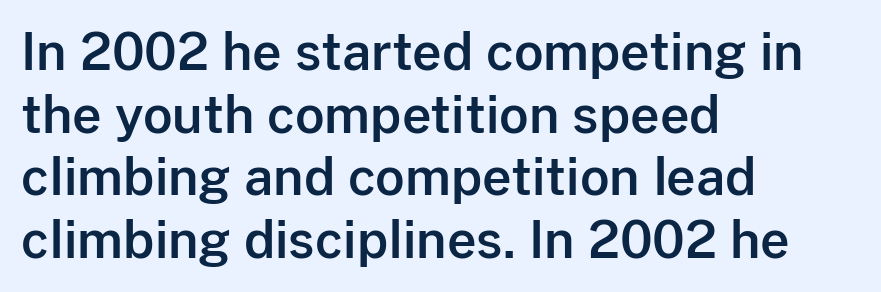
Q: Is the text italic (slanted)? A: No, it is upright.
Q: Is the typeface a serif or a sans-serif typeface? A: Sans-serif.
Q: Is the text underlined? A: No.
Q: How is the paragraph aligned? A: Left-aligned.
Q: Is the spacing between letters normal or unusually wide? A: Normal.
Q: Width (condensed, normal, or wide)? A: Normal.
Q: Stroke contrast? A: Low.
Q: x-height? A: Medium.
Q: Monospaced? A: No.
